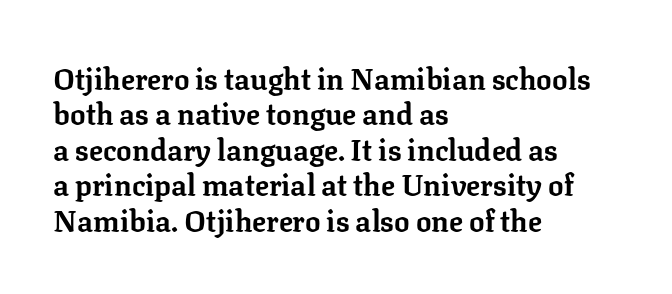
The string is rendered with underlining switched off. The rag falls on the right side of this text block. Looks like regular typesetting: each glyph gets only the width it needs. The axis of the letterforms is exactly vertical. Type style note: has serifs. These words are printed bold, with thick strokes throughout.
